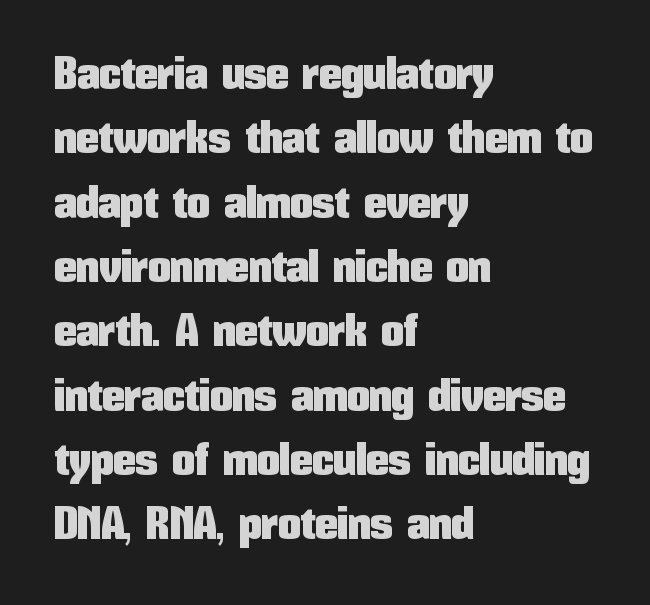
{"serif": "no", "italic": "no", "width": "condensed", "stroke_contrast": "low", "x_height": "medium", "monospaced": "no", "underline": "no", "align": "left", "line_spacing": "normal", "line_spacing_ratio": 1.43, "letter_spacing": "normal", "letter_spacing_em": 0.0, "glyph_px": 45}
